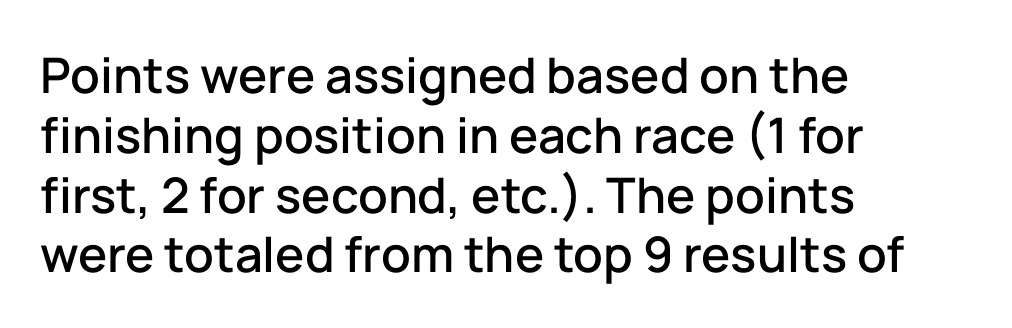
The face used here is proportionally spaced, like ordinary book or web type. Descenders hang freely into open space. In terms of letterspacing, this is plain default setting. The characters display no serif detailing; their extremities are plain.
